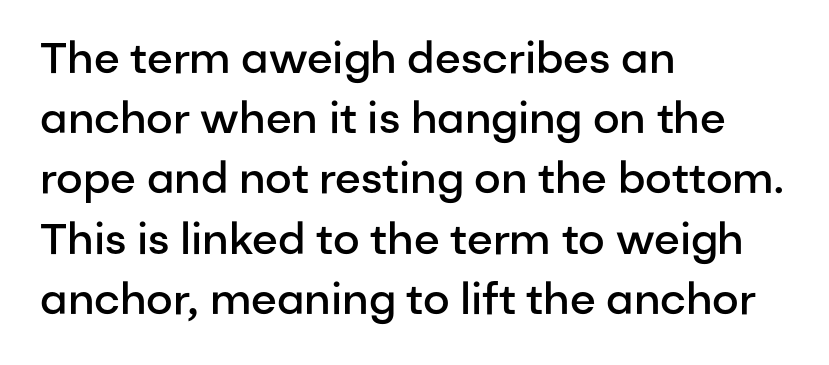
Note the varied advance widths — an 'i' is clearly narrower than an 'm'. This is the regular roman posture of the typeface. What stands out about the letter spacing? Nothing — it is the standard amount. A clean baseline with only descenders dipping below it.
